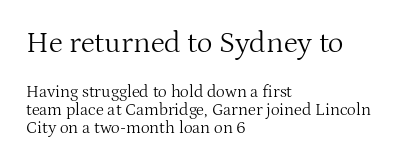
Q: Is the text bold? A: No.
Q: Is the text italic (slanted)? A: No, it is upright.
Q: Is the typeface a serif or a sans-serif typeface? A: Serif.
Q: Is the text underlined? A: No.
Q: How is the paragraph aligned? A: Left-aligned.
Q: Is the spacing between letters normal or unusually wide? A: Normal.
Q: Is the spacing between lines tight, normal or loose? A: Tight.
Q: Which block of text is set in a larger size, the first (top) or the second (bottom)? A: The first (top) one.
Q: Width (condensed, normal, or wide)? A: Normal.
Q: Stroke contrast? A: Medium.
Q: x-height? A: Medium.
Q: Monospaced? A: No.
